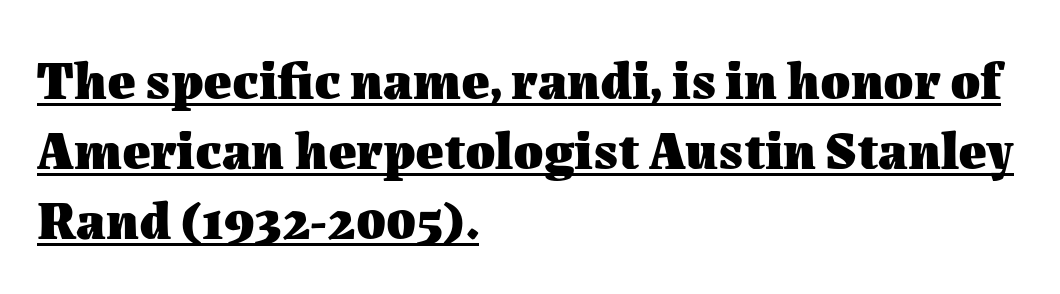
Here the designer chose a conventional face with non-uniform glyph widths. On the weight axis this lands at bold, roughly 700. Interline gaps are of average width in this sample. This rendering features underlined lettering. Is the block centered? No — it sits flush against the left margin.
